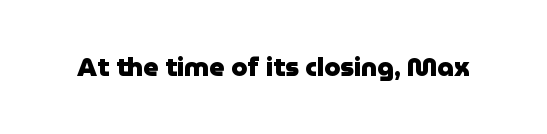
The image shows 26 px bold type, upright; set normal letter spacing, not underlined.
